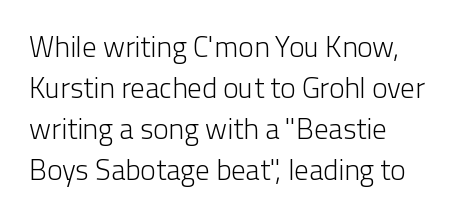
The image shows 29 px light sans-serif type, upright; set left-aligned, normal line spacing (1.41x), normal letter spacing, not underlined; low stroke contrast and a medium x-height.
